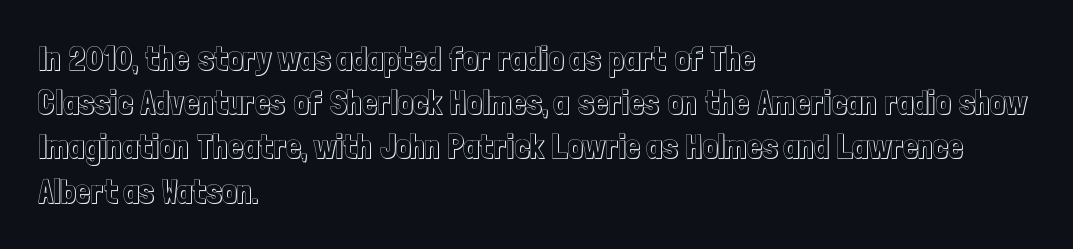
Look at the tracking — it's just the regular setting, nothing added. Line beginnings align vertically; line endings do not. This sample has the flowing, uneven cadence of proportional lettering. Unmarked baselines from the first word to the last.
